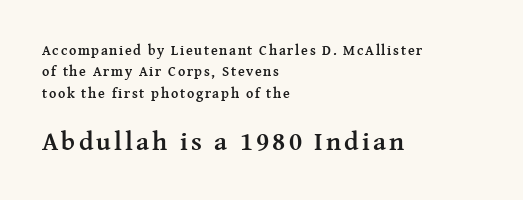
Q: Is the text bold? A: Yes.
Q: Is the text italic (slanted)? A: No, it is upright.
Q: Is the text underlined? A: No.
Q: How is the paragraph aligned? A: Left-aligned.
Q: Is the spacing between lines tight, normal or loose? A: Normal.
Q: Which block of text is set in a larger size, the first (top) or the second (bottom)? A: The second (bottom) one.
